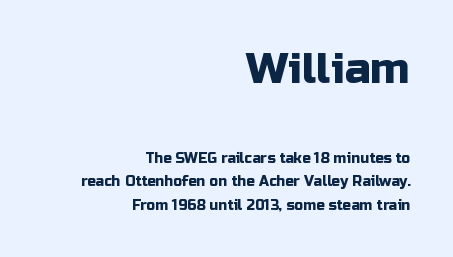
Q: Is the text italic (slanted)? A: No, it is upright.
Q: Is the typeface a serif or a sans-serif typeface? A: Sans-serif.
Q: Is the text underlined? A: No.
Q: How is the paragraph aligned? A: Right-aligned.
Q: Is the spacing between letters normal or unusually wide? A: Normal.
Q: Is the spacing between lines tight, normal or loose? A: Normal.
Q: Which block of text is set in a larger size, the first (top) or the second (bottom)? A: The first (top) one.
Q: Width (condensed, normal, or wide)? A: Normal.
Q: Stroke contrast? A: Low.
Q: x-height? A: Medium.
Q: Monospaced? A: No.
